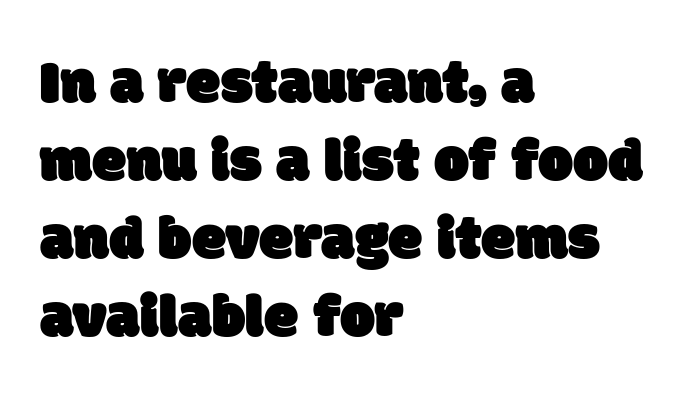
{"serif": "no", "width": "normal", "stroke_contrast": "low", "x_height": "large", "monospaced": "no", "underline": "no", "align": "left", "line_spacing": "normal", "line_spacing_ratio": 1.26, "letter_spacing": "normal", "letter_spacing_em": 0.0, "glyph_px": 62}
